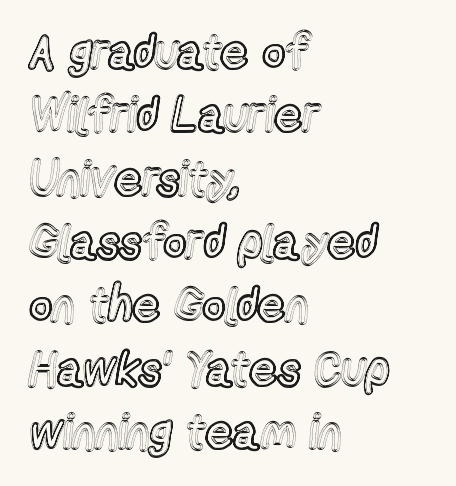
The type is set solid horizontally, with unmodified tracking. Words float on clear page, feet unadorned. Looks like regular typesetting: each glyph gets only the width it needs. This sample is left-justified, so line endings fall wherever the words run out.
